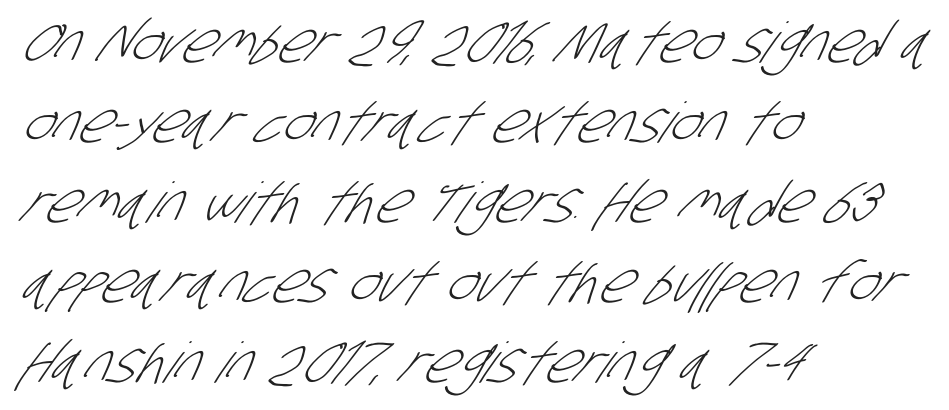
Reading down the column, the eye jumps a familiar distance to each next line. This rendering employs a face without finishing strokes, i.e., a sans-serif. These glyphs show unthickened strokes, regular width or finer. Honestly, there is no underline to notice here at all.
